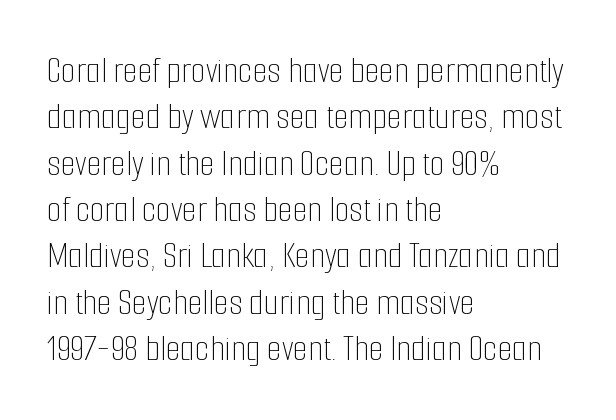
The letters advance in unequal steps, a hallmark of proportional type. The font sits on the lighter half of the weight spectrum, regular included. Do the letters lean? They stand straight. Glyph-to-glyph distance matches everyday printed text.
